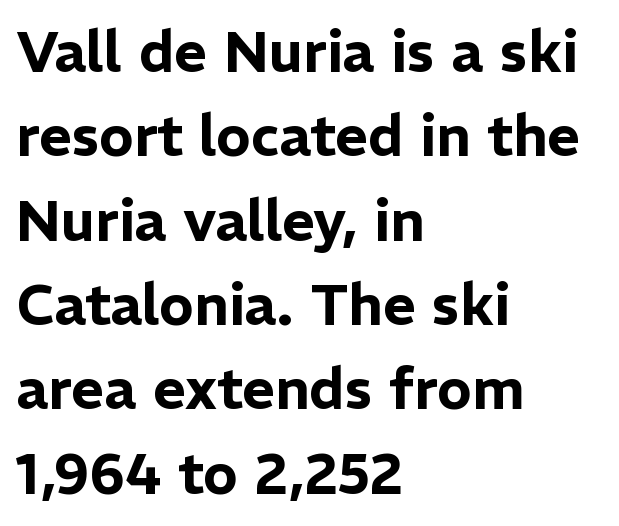
You could not count columns in this text — the font is proportionally spaced. The typeface chosen for these lines omits serifs. One glance says typical: line gaps are just what's usual. The horizontal fit of the characters is conventional and even. Every character sits straight up, as roman type does. The setting favours the left margin, as ordinary paragraphs usually do.
